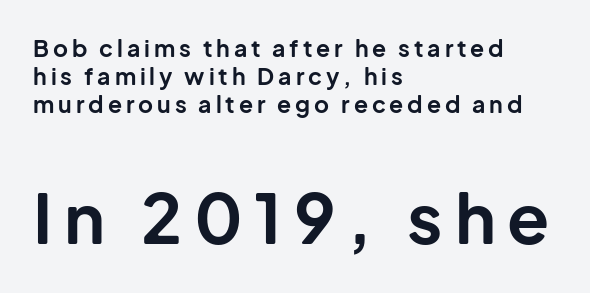
{"serif": "no", "italic": "no", "bold": "yes", "weight": "bold", "width": "normal", "stroke_contrast": "low", "x_height": "medium", "monospaced": "no", "underline": "no", "align": "left", "line_spacing_ratio": 1.21, "larger_block": "second", "size_ratio": 3.0, "glyph_px": 69}
